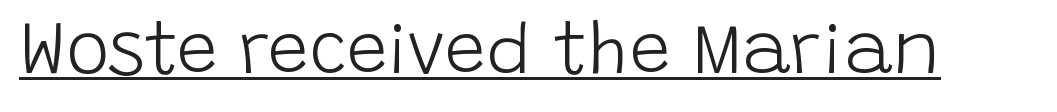
Q: Is the text bold? A: No.
Q: Is the text italic (slanted)? A: No, it is upright.
Q: Is the typeface a serif or a sans-serif typeface? A: Sans-serif.
Q: Is the text underlined? A: Yes.
Q: Is the spacing between letters normal or unusually wide? A: Normal.
Q: Width (condensed, normal, or wide)? A: Normal.
Q: Stroke contrast? A: Low.
Q: x-height? A: Large.
Q: Monospaced? A: No.
